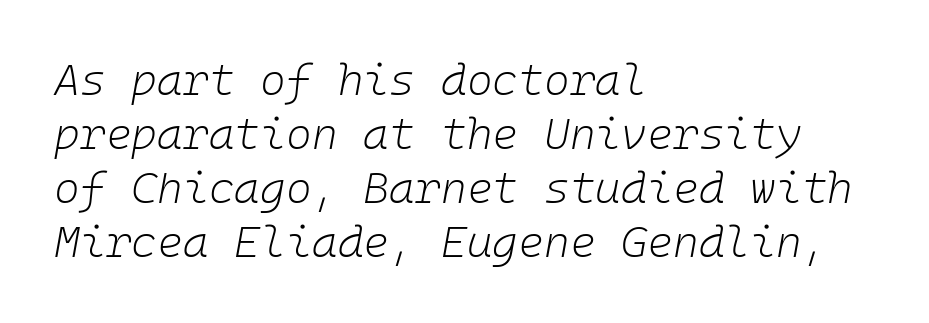
Q: Is the text bold? A: No.
Q: Is the text italic (slanted)? A: Yes, it leans right by about 10 degrees.
Q: Is the text underlined? A: No.
Q: How is the paragraph aligned? A: Left-aligned.
Q: Is the spacing between letters normal or unusually wide? A: Normal.
Q: Width (condensed, normal, or wide)? A: Normal.
Q: Stroke contrast? A: Low.
Q: x-height? A: Medium.
Q: Monospaced? A: Yes.
